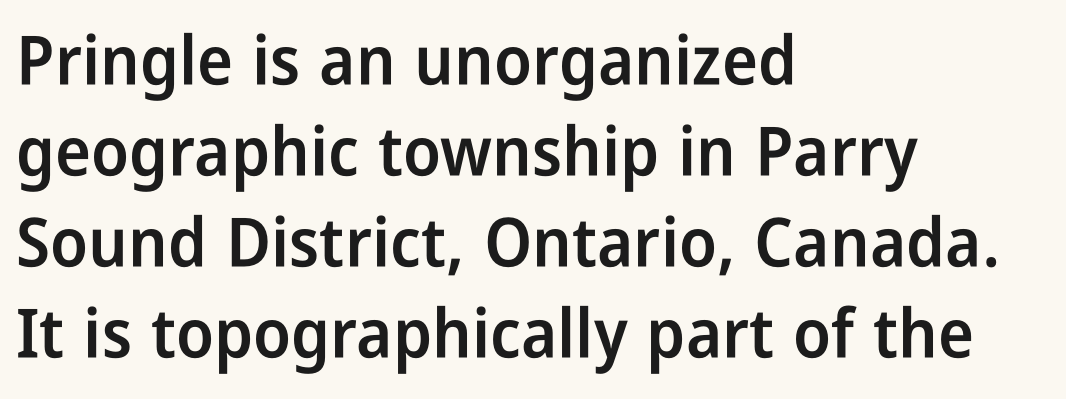
Q: Is the text bold? A: Semi-bold.
Q: Is the text italic (slanted)? A: No, it is upright.
Q: Is the typeface a serif or a sans-serif typeface? A: Sans-serif.
Q: Is the text underlined? A: No.
Q: How is the paragraph aligned? A: Left-aligned.
Q: Is the spacing between letters normal or unusually wide? A: Normal.
Q: Is the spacing between lines tight, normal or loose? A: Normal.
Q: Width (condensed, normal, or wide)? A: Condensed.
Q: Stroke contrast? A: Low.
Q: x-height? A: Medium.
Q: Monospaced? A: No.
